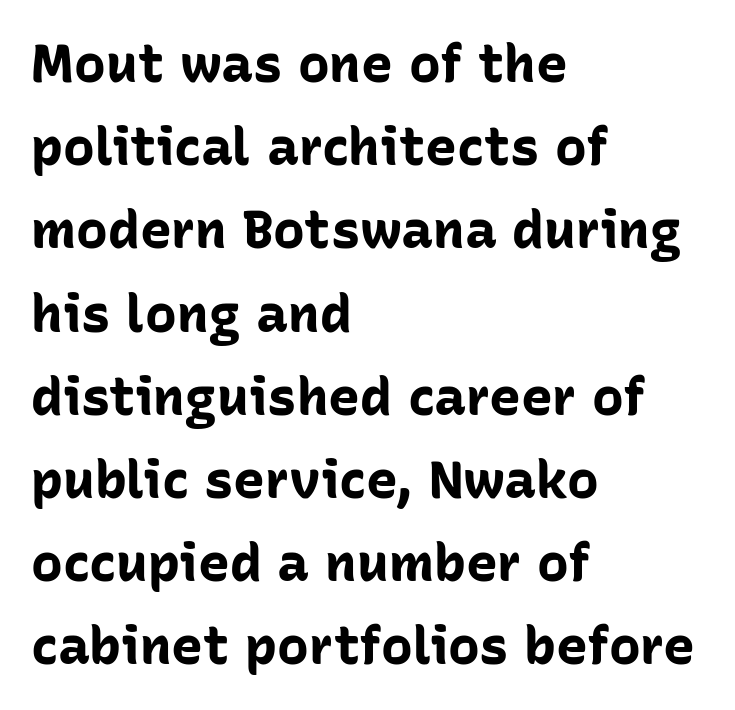
{"serif": "no", "italic": "no", "bold": "yes", "weight": "bold", "width": "normal", "stroke_contrast": "low", "x_height": "medium", "monospaced": "no", "underline": "no", "align": "left", "line_spacing": "normal", "line_spacing_ratio": 1.57, "letter_spacing": "normal", "letter_spacing_em": 0.0, "glyph_px": 53}
